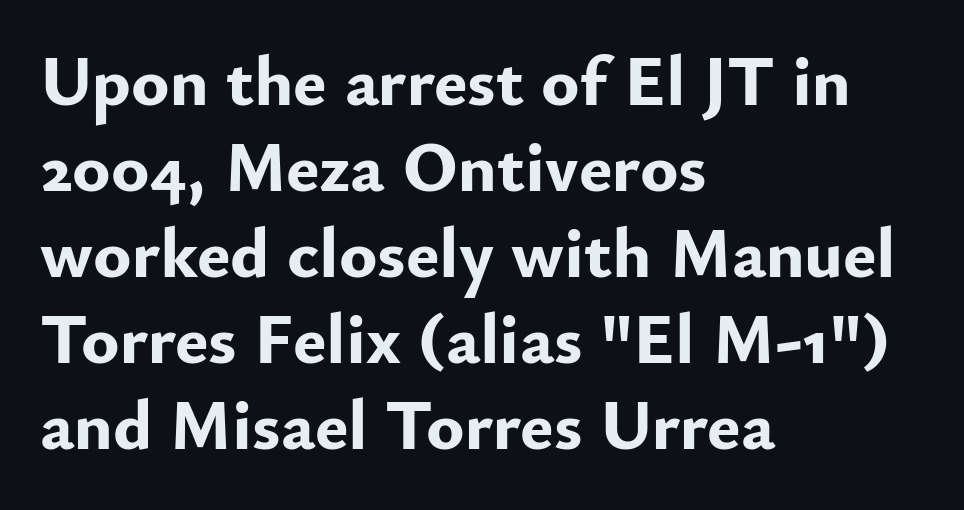
The image shows 71 px bold sans-serif type, upright; set left-aligned, line spacing 1.21x, normal letter spacing, not underlined; low stroke contrast and a small x-height.
